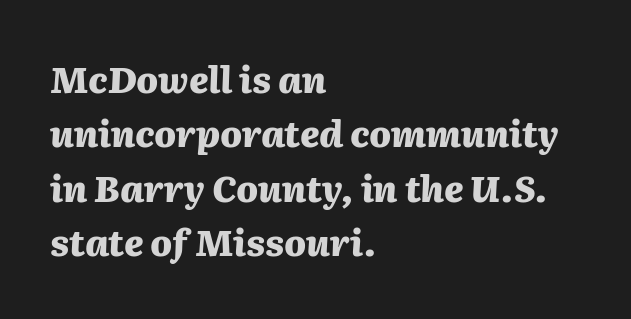
The image shows 36 px heavy type, italic (leaning right); set left-aligned, normal line spacing (1.51x), normal letter spacing, not underlined; medium stroke contrast and a medium x-height.
